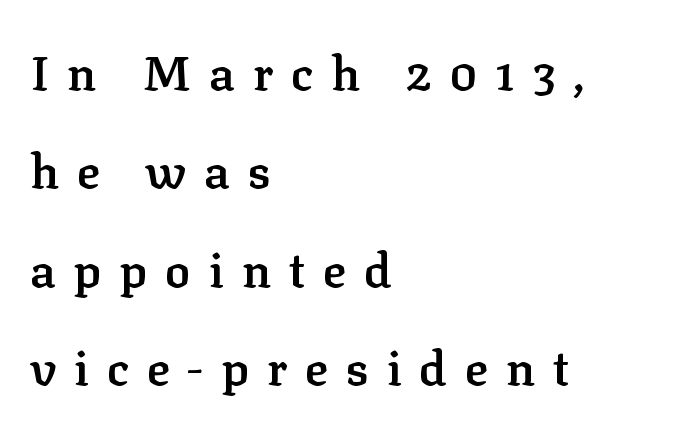
{"serif": "yes", "italic": "no", "bold": "semi", "weight": "semibold", "width": "normal", "stroke_contrast": "low", "x_height": "medium", "monospaced": "no", "underline": "no", "align": "left", "line_spacing": "loose", "line_spacing_ratio": 2.05, "letter_spacing": "wide", "letter_spacing_em": 0.37, "glyph_px": 48}
